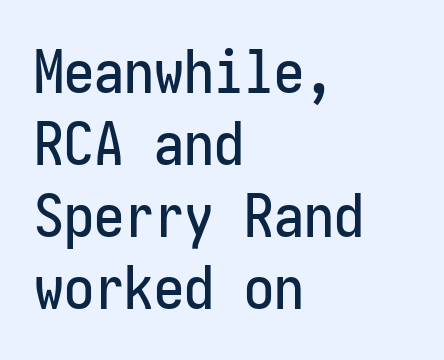
The image shows 60 px condensed sans-serif type, upright, monospaced; set left-aligned, line spacing 1.2x, normal letter spacing, not underlined; low stroke contrast and a medium x-height.
